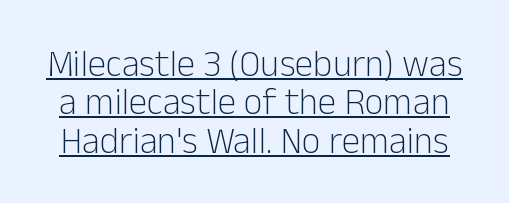
The type is set solid horizontally, with unmodified tracking. The lettering stays uniformly vertical, giving the passage a roman look. Stems here are at most as thick as an everyday book face. Character widths vary here, with narrow letters taking less room than wide ones. This rendering features underlined lettering.
